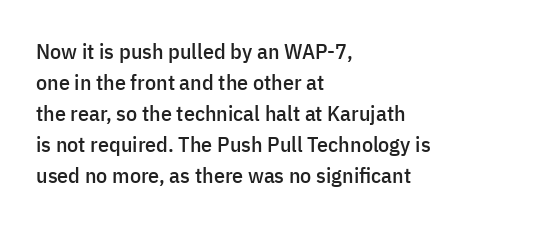
The image shows 22 px text type, upright; set left-aligned, normal line spacing (1.41x), normal letter spacing, not underlined.
